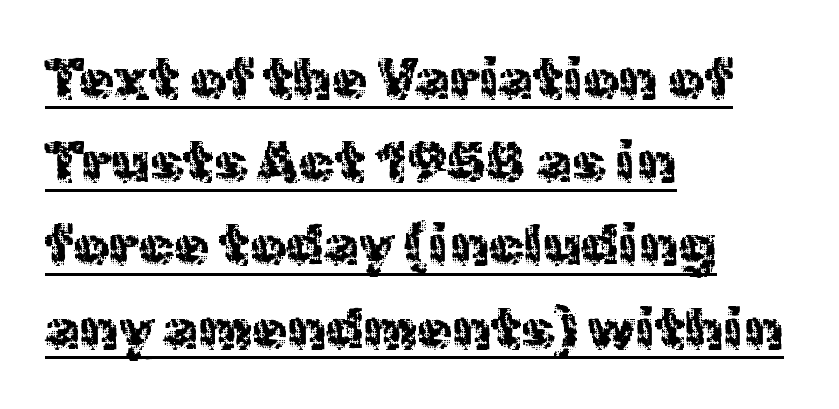
Q: Is the text bold? A: No.
Q: Is the text italic (slanted)? A: No, it is upright.
Q: Is the typeface a serif or a sans-serif typeface? A: Sans-serif.
Q: Is the text underlined? A: Yes.
Q: How is the paragraph aligned? A: Left-aligned.
Q: Is the spacing between letters normal or unusually wide? A: Normal.
Q: Is the spacing between lines tight, normal or loose? A: Normal.
Q: Width (condensed, normal, or wide)? A: Normal.
Q: x-height? A: Medium.
Q: Monospaced? A: No.
